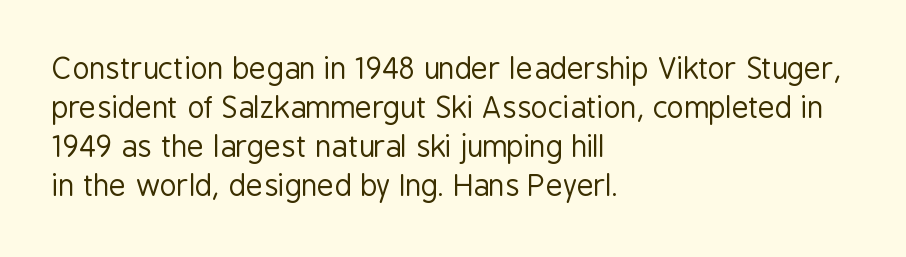
{"serif": "no", "italic": "no", "bold": "no", "weight": "regular", "width": "condensed", "stroke_contrast": "low", "x_height": "medium", "monospaced": "no", "underline": "no", "align": "left", "line_spacing": "normal", "line_spacing_ratio": 1.35, "letter_spacing": "normal", "letter_spacing_em": 0.0, "glyph_px": 29}
